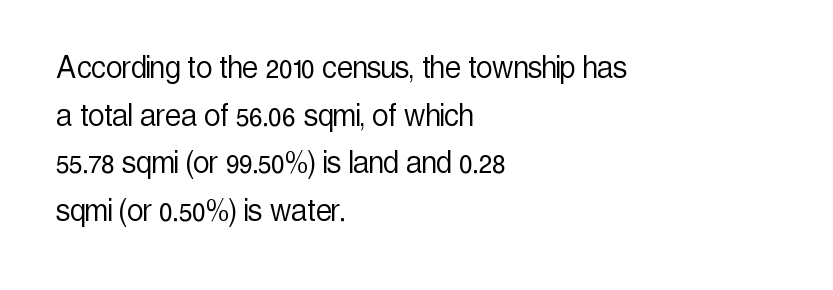
This reads as an unemphasized weight, regular at the heaviest. A typesetter would mark this as roman, not italic. Note the varied advance widths — an 'i' is clearly narrower than an 'm'. Students, note that the glyphs here touch the page at normal intervals.
